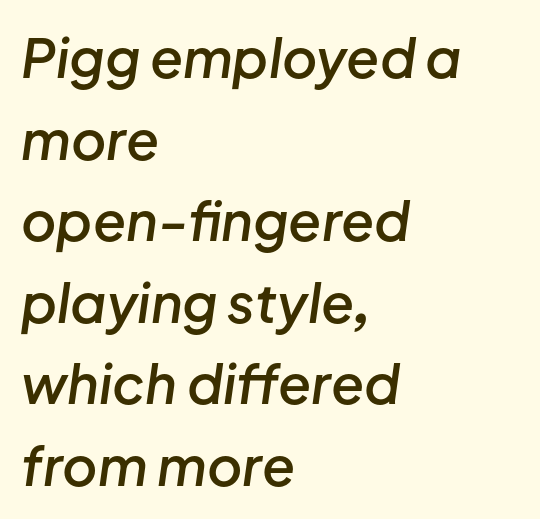
{"italic": "yes", "lean": "right", "slant_degrees": 8, "bold": "semi", "weight": "semibold", "width": "normal", "stroke_contrast": "low", "x_height": "medium", "monospaced": "no", "underline": "no", "align": "left", "line_spacing": "normal", "line_spacing_ratio": 1.51, "letter_spacing": "normal", "letter_spacing_em": 0.0, "glyph_px": 54}
